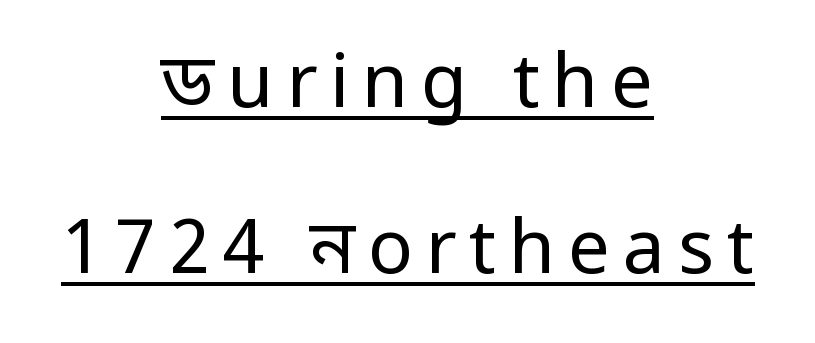
The image shows 75 px regular-weight, condensed sans-serif type, upright; set centered, loose line spacing (2.22x), underlined; low stroke contrast and a large x-height.
